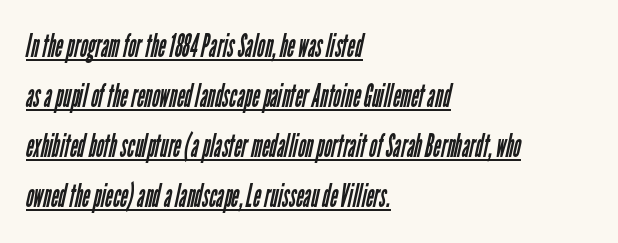
This reads as an unemphasized weight, regular at the heaviest. I'd call this a sans setting — the letters go barefoot. Is there an underline? Yes — a line sits under the letters. Interline gaps are of average width in this sample. The face used here is rendered with its standard letterfit.
